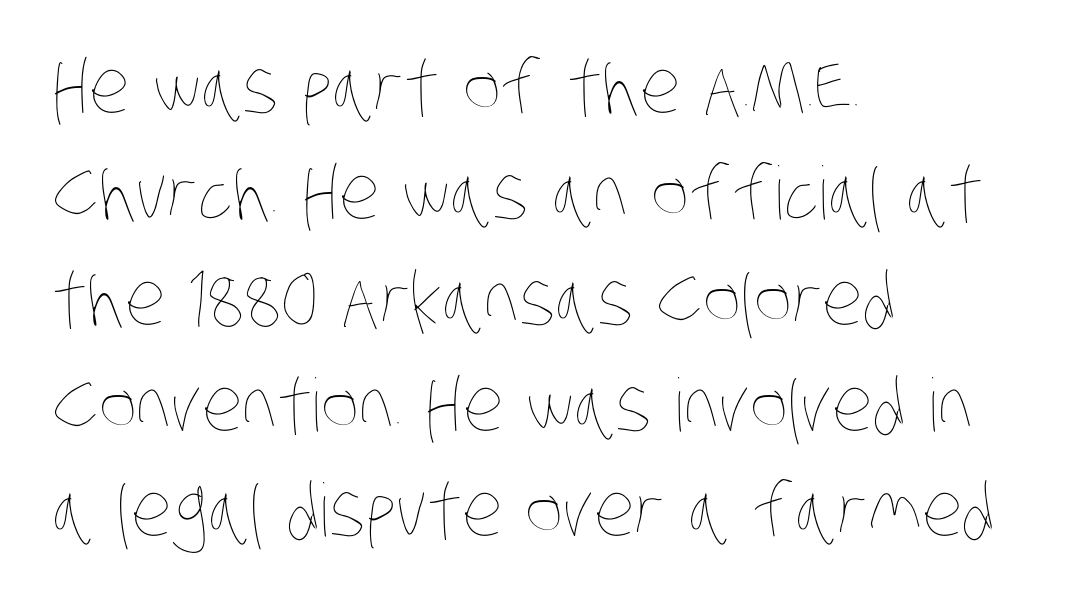
The image shows 73 px thin, condensed type; set left-aligned, normal line spacing (1.45x), normal letter spacing, not underlined; low stroke contrast and a large x-height.
